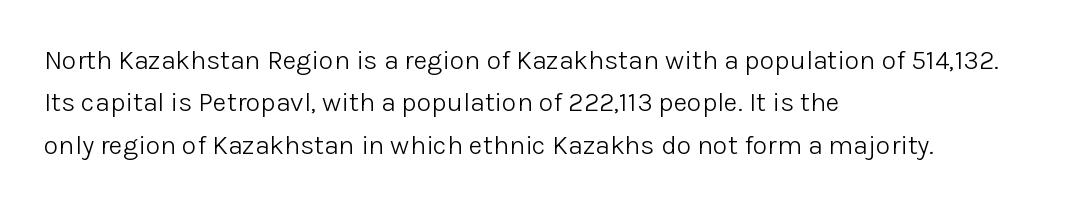
{"italic": "no", "bold": "no", "underline": "no", "align": "left", "line_spacing": "normal", "line_spacing_ratio": 1.57, "letter_spacing": "normal", "letter_spacing_em": 0.0, "glyph_px": 27}
